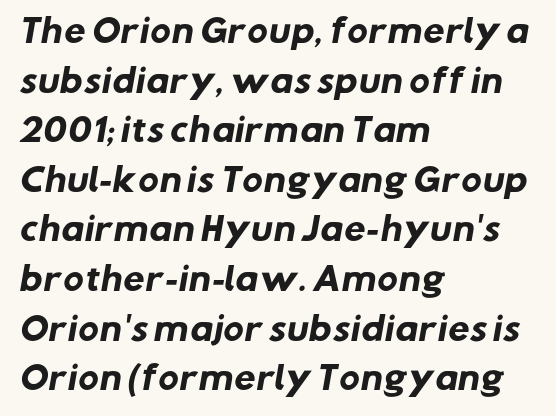
These words are printed bold, with thick strokes throughout. The passage is arranged the way most books set body copy — flush left. Regular leading. The words here are not underlined. Compared with typical body copy, the letter spacing here is the same. Here the designer chose a conventional face with non-uniform glyph widths.
